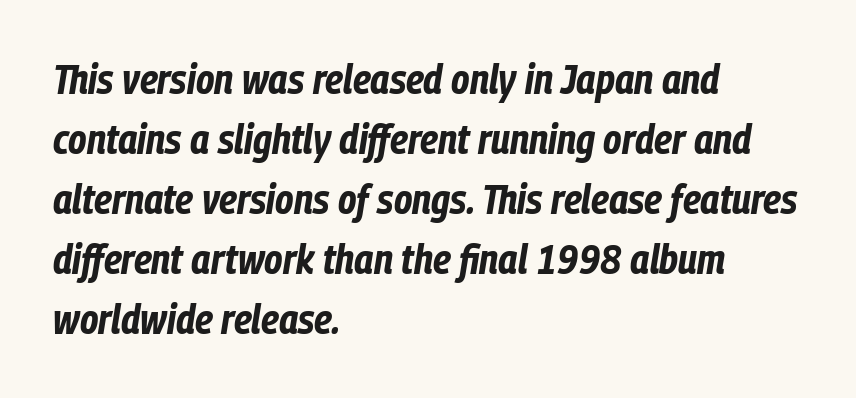
{"italic": "yes", "lean": "right", "slant_degrees": 9, "bold": "yes", "weight": "bold", "width": "condensed", "stroke_contrast": "low", "x_height": "medium", "monospaced": "no", "underline": "no", "align": "left", "line_spacing": "normal", "line_spacing_ratio": 1.43, "letter_spacing": "normal", "letter_spacing_em": 0.0, "glyph_px": 42}
